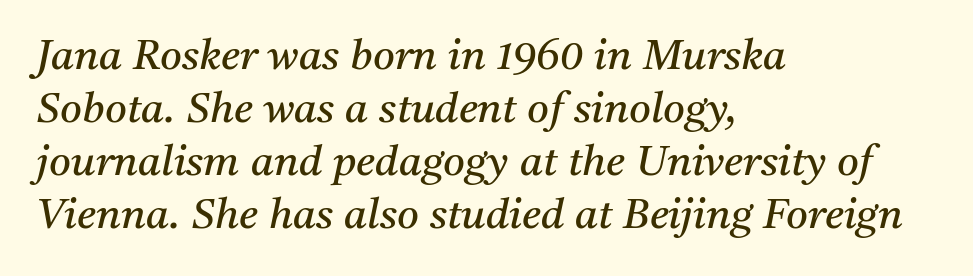
The image shows 42 px regular-weight serif type, italic (leaning right); set left-aligned, normal line spacing (1.26x), normal letter spacing, not underlined; medium stroke contrast and a medium x-height.
